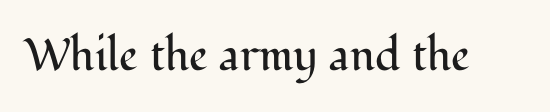
The strokes are not fattened; the text isn't bold. The horizontal fit of the characters is conventional and even. Each letter keeps its own natural width here, so spacing adapts to shape. Do the letters lean? They stand straight. What kind of face is this? One with serifs. Letters rest on an invisible, unmarked baseline.
